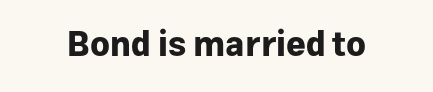
Every row of glyphs is offset so its center matches the block's center. A typesetter would call this proportional, since set widths differ per character. Nope, no serifs anywhere on these letters. The glyphs are unaccompanied by any horizontal stroke below them. The face used here has the dense, thick strokes of a bold. Caption: standard tracking, unaltered.
